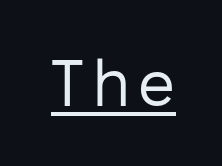
{"serif": "no", "italic": "no", "bold": "no", "weight": "regular", "width": "normal", "stroke_contrast": "low", "x_height": "medium", "monospaced": "no", "underline": "yes", "glyph_px": 65}
